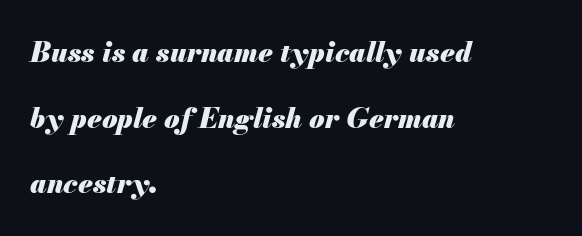
Character widths vary here, with narrow letters taking less room than wide ones. The face used here has a pronounced slope to its letters. Layout note: lines flush left. Heavy-handed strokes throughout: this text is bold.
